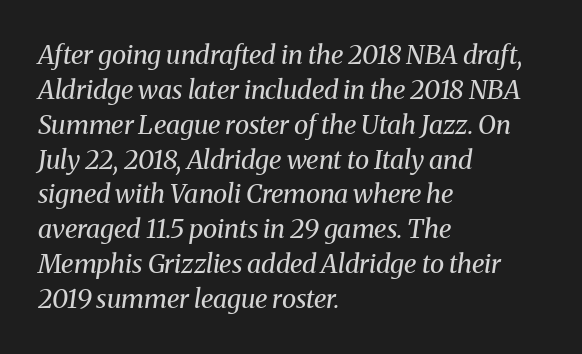
Q: Is the text bold? A: No.
Q: Is the text italic (slanted)? A: Yes, it leans right by about 8 degrees.
Q: Is the text underlined? A: No.
Q: How is the paragraph aligned? A: Left-aligned.
Q: Is the spacing between letters normal or unusually wide? A: Normal.
Q: Is the spacing between lines tight, normal or loose? A: Normal.
